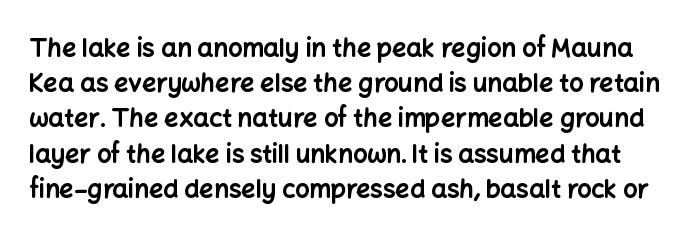
{"italic": "no", "bold": "yes", "underline": "no", "line_spacing": "normal", "line_spacing_ratio": 1.41, "letter_spacing": "normal", "letter_spacing_em": 0.0, "glyph_px": 25}
